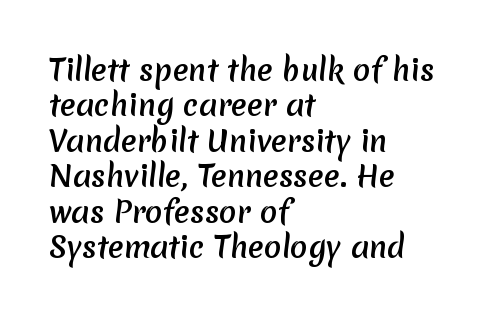
{"serif": "no", "bold": "yes", "weight": "semibold", "width": "normal", "stroke_contrast": "low", "x_height": "medium", "monospaced": "no", "underline": "no", "align": "left", "line_spacing_ratio": 1.22, "letter_spacing": "normal", "letter_spacing_em": 0.0, "glyph_px": 29}
